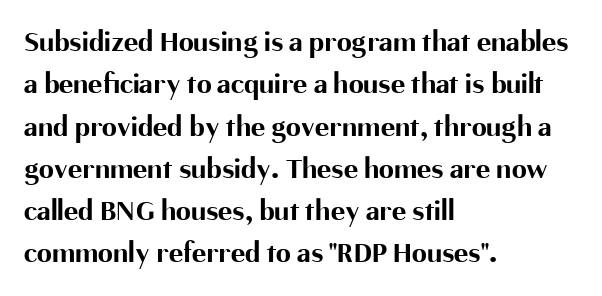
Whoever set this chose a conventional vertical rhythm. Style check: upright. This rendering uses left alignment, leaving the right contour irregular. Each letter's strokes conclude bluntly, with no projecting serifs. This rendering leaves character spacing at its baseline value.
